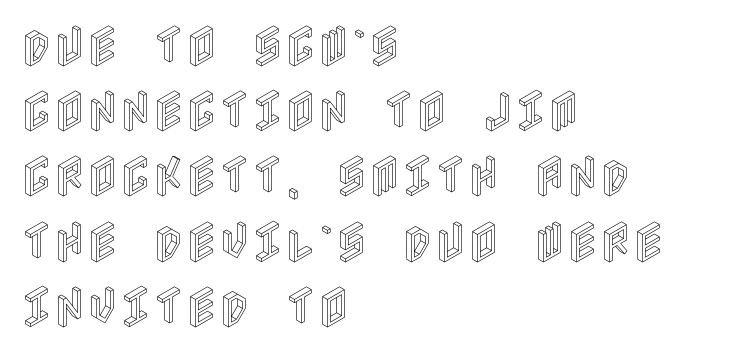
Short and long lines alike share a common starting point at left. Whoever set this chose a conventional vertical rhythm. A bare baseline throughout the passage. This rendering leaves character spacing at its baseline value. The lettering holds an erect, upright posture throughout.
